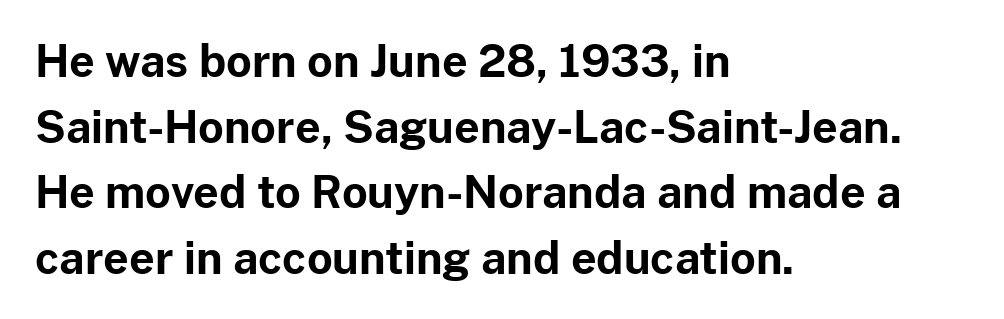
Q: Is the text bold? A: Yes.
Q: Is the text italic (slanted)? A: No, it is upright.
Q: Is the typeface a serif or a sans-serif typeface? A: Sans-serif.
Q: Is the text underlined? A: No.
Q: How is the paragraph aligned? A: Left-aligned.
Q: Is the spacing between letters normal or unusually wide? A: Normal.
Q: Is the spacing between lines tight, normal or loose? A: Normal.
Q: Width (condensed, normal, or wide)? A: Normal.
Q: Stroke contrast? A: Low.
Q: x-height? A: Medium.
Q: Monospaced? A: No.
